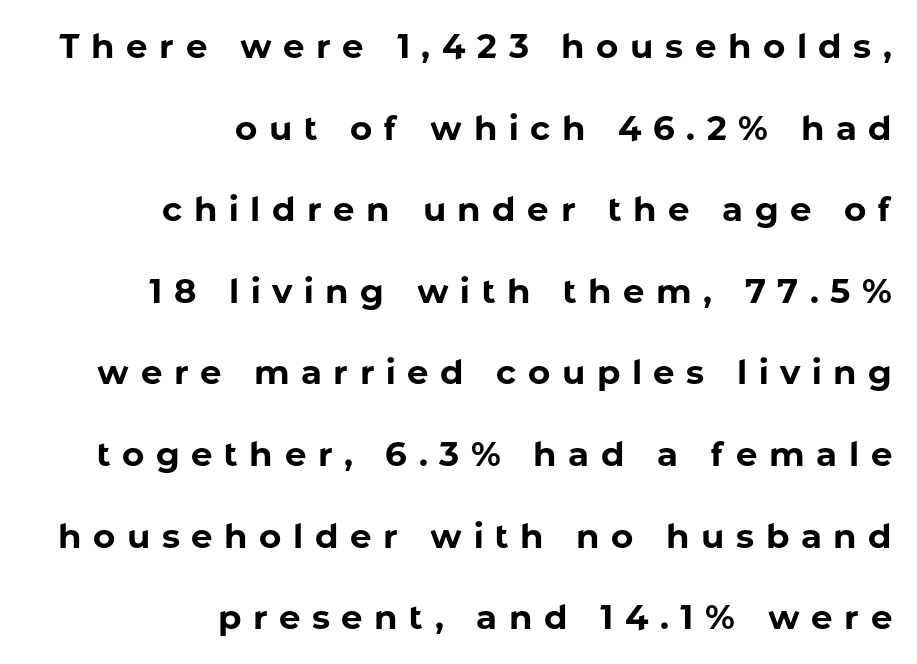
The image shows 34 px bold sans-serif type, upright; set right-aligned, loose line spacing (2.4x), unusually wide letter spacing (+0.34 em), not underlined; low stroke contrast and a medium x-height.
